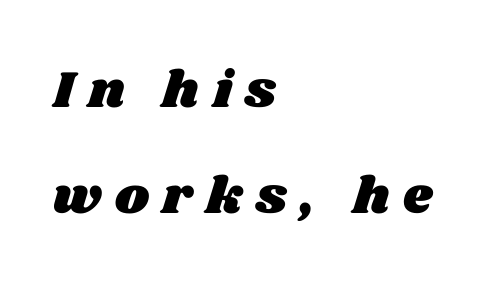
Q: Is the text underlined? A: No.
Q: How is the paragraph aligned? A: Left-aligned.
Q: Is the spacing between letters normal or unusually wide? A: Unusually wide.
Q: Is the spacing between lines tight, normal or loose? A: Loose.
Q: Width (condensed, normal, or wide)? A: Wide.
Q: Stroke contrast? A: Medium.
Q: x-height? A: Large.
Q: Monospaced? A: No.
